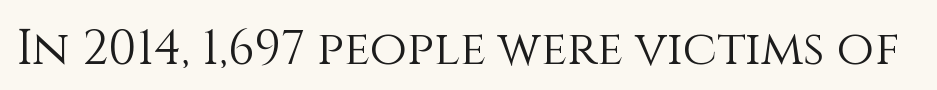
The image shows 48 px light type, upright; set normal letter spacing, not underlined; medium stroke contrast and a large x-height.
